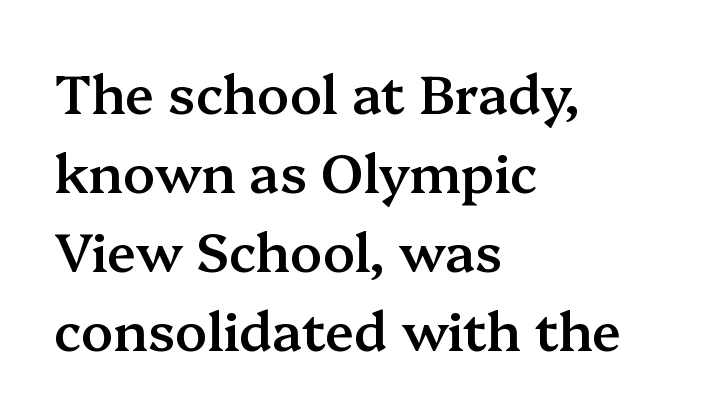
The font family rendered here belongs to the serif group. Spacing verdict: proportional, widths tailored to each character. Letters rest on an invisible, unmarked baseline. What's the leading like? Ordinary, nothing unusual.
